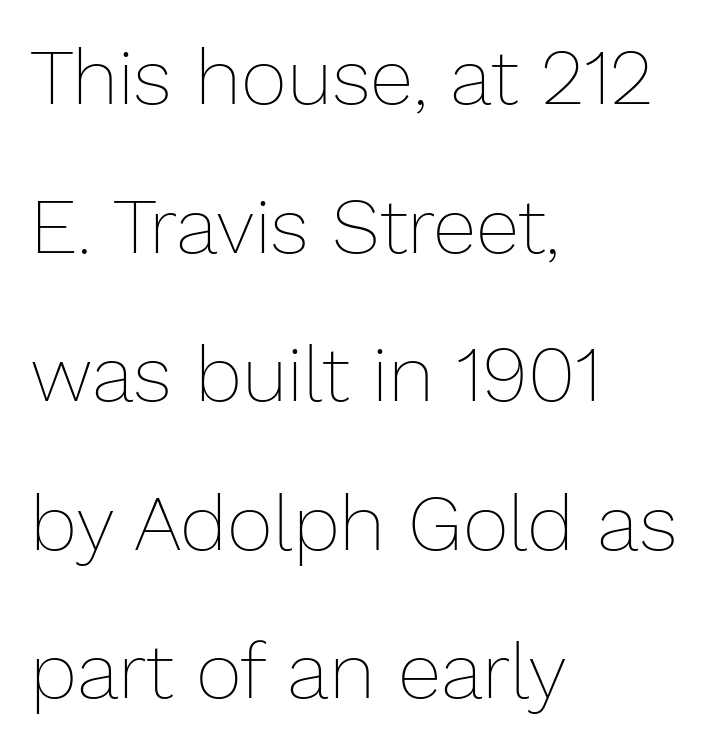
{"italic": "no", "bold": "no", "weight": "thin", "width": "normal", "stroke_contrast": "low", "x_height": "medium", "monospaced": "no", "underline": "no", "align": "left", "line_spacing_ratio": 1.88, "letter_spacing": "normal", "letter_spacing_em": 0.0, "glyph_px": 79}
